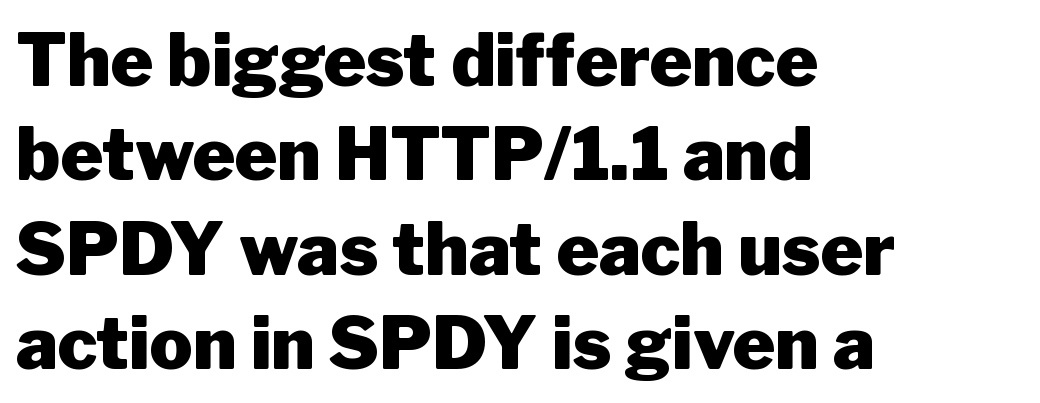
Rendered with straight, roman letterforms. Reading down the block, your eye returns to a fixed left position each line. Check under the words: just untouched page. Vertically, the passage feels balanced, rows spaced as you'd expect. Heavy, bold letterforms. Each letter's strokes conclude bluntly, with no projecting serifs.
